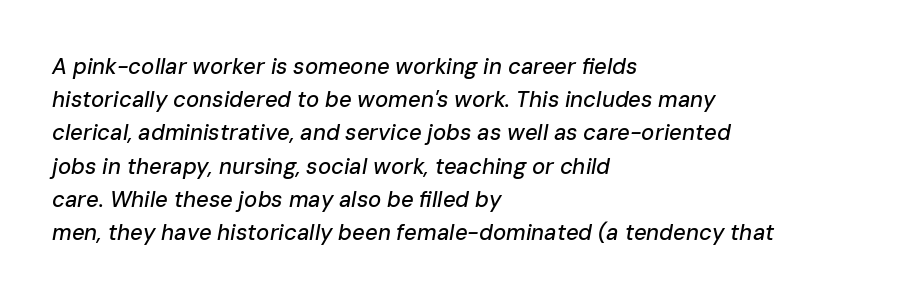
{"italic": "yes", "lean": "right", "slant_degrees": 10, "underline": "no", "align": "left", "line_spacing": "normal", "line_spacing_ratio": 1.51, "letter_spacing": "normal", "letter_spacing_em": 0.0, "glyph_px": 22}
